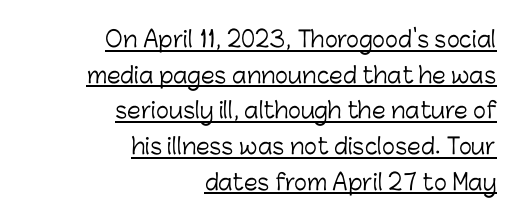
The image shows 22 px text type, upright; set right-aligned, normal line spacing (1.62x), normal letter spacing, underlined.
